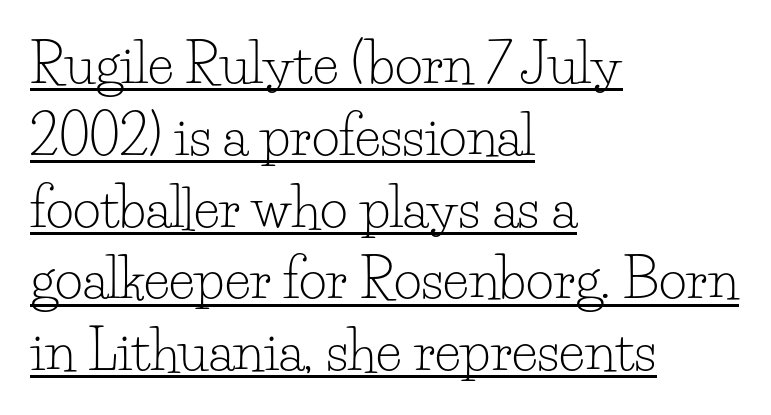
Q: Is the text bold? A: No.
Q: Is the text italic (slanted)? A: No, it is upright.
Q: Is the typeface a serif or a sans-serif typeface? A: Serif.
Q: Is the text underlined? A: Yes.
Q: How is the paragraph aligned? A: Left-aligned.
Q: Is the spacing between letters normal or unusually wide? A: Normal.
Q: Is the spacing between lines tight, normal or loose? A: Normal.
Q: Width (condensed, normal, or wide)? A: Normal.
Q: Stroke contrast? A: Low.
Q: x-height? A: Small.
Q: Monospaced? A: No.
